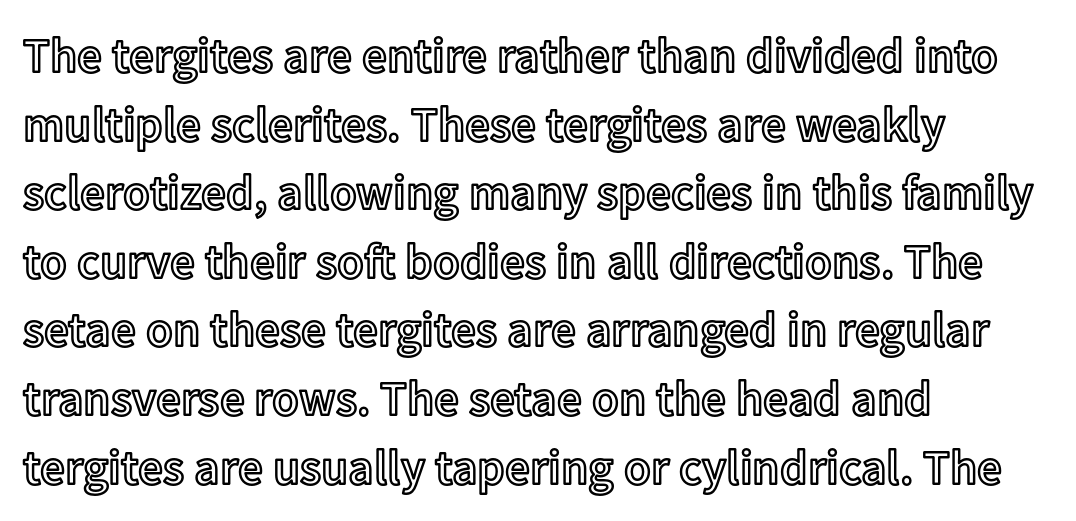
{"italic": "no", "width": "normal", "x_height": "medium", "monospaced": "no", "underline": "no", "align": "left", "line_spacing": "normal", "line_spacing_ratio": 1.4, "letter_spacing": "normal", "letter_spacing_em": 0.0, "glyph_px": 49}
